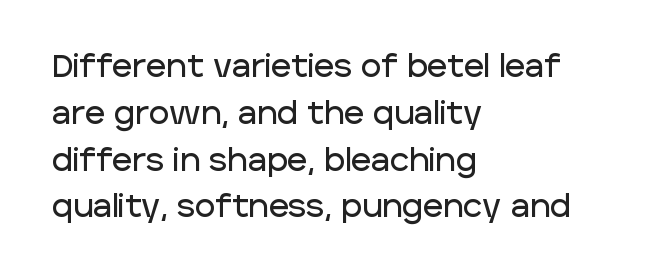
Teacher's note: observe the even left margin — that is flush-left alignment. Observe the absence of serifs on each vertical stroke in this sample. Unlike italic type, these characters show no tilt at all. This rendering leaves character spacing at its baseline value. Each row of text sits above clean, open space. These lines are rendered in a variable-pitch font.
